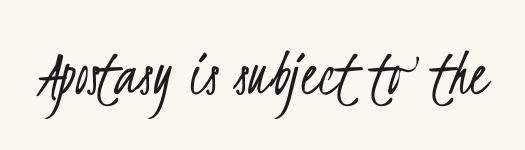
Q: Is the text bold? A: No.
Q: Is the typeface a serif or a sans-serif typeface? A: Sans-serif.
Q: Is the text underlined? A: No.
Q: Is the spacing between letters normal or unusually wide? A: Normal.
Q: Width (condensed, normal, or wide)? A: Condensed.
Q: Stroke contrast? A: Low.
Q: x-height? A: Small.
Q: Monospaced? A: No.
